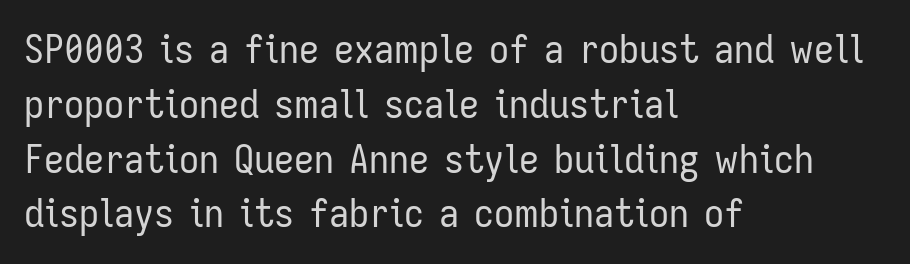
Q: Is the text bold? A: No.
Q: Is the text italic (slanted)? A: No, it is upright.
Q: Is the typeface a serif or a sans-serif typeface? A: Sans-serif.
Q: Is the text underlined? A: No.
Q: How is the paragraph aligned? A: Left-aligned.
Q: Is the spacing between letters normal or unusually wide? A: Normal.
Q: Is the spacing between lines tight, normal or loose? A: Normal.
Q: Width (condensed, normal, or wide)? A: Condensed.
Q: Stroke contrast? A: Low.
Q: x-height? A: Medium.
Q: Monospaced? A: No.
